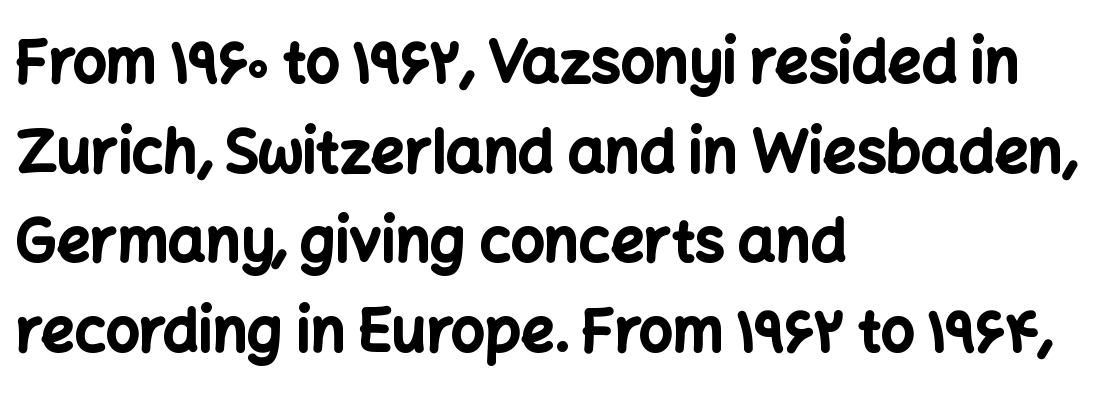
Nothing unusual about the tracking: characters are spaced as the font intends. Pretty heavy lettering here — definitely bold. It's the straight-up-and-down kind of type. Stroke terminals: plain, sans-serif. Casual observation: everything's shoved over to the left.
